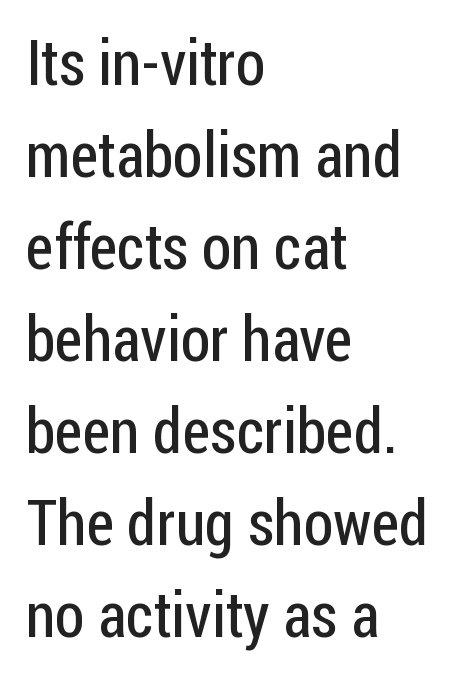
Q: Is the text bold? A: No.
Q: Is the text italic (slanted)? A: No, it is upright.
Q: Is the typeface a serif or a sans-serif typeface? A: Sans-serif.
Q: Is the text underlined? A: No.
Q: How is the paragraph aligned? A: Left-aligned.
Q: Is the spacing between letters normal or unusually wide? A: Normal.
Q: Is the spacing between lines tight, normal or loose? A: Normal.
Q: Width (condensed, normal, or wide)? A: Condensed.
Q: Stroke contrast? A: Low.
Q: x-height? A: Medium.
Q: Monospaced? A: No.
